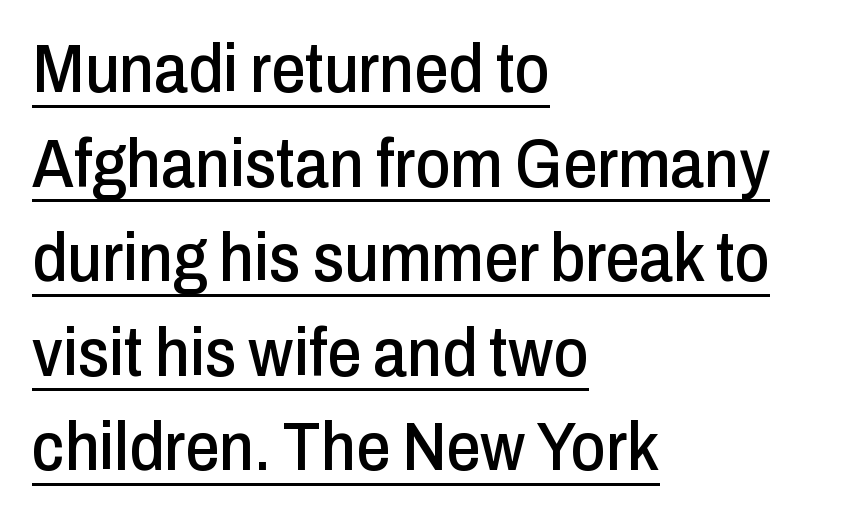
The type sits square on the baseline with zero lean. Looks like regular typesetting: each glyph gets only the width it needs. No feet cap the strokes, marking this as sans-serif type. Layout note: lines flush left.
